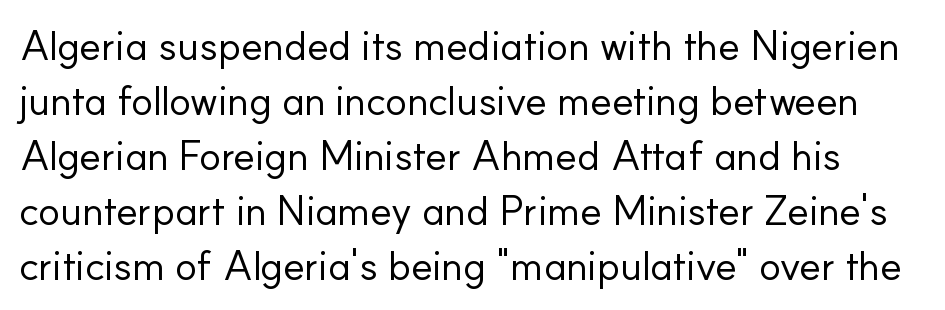
Tracking value appears to be zero — textbook default spacing. The cut favours lightness, reaching ordinary text weight at its darkest. Proportional: the letters do not fall into vertical columns. The vertical gap from one line to the next is medium.
